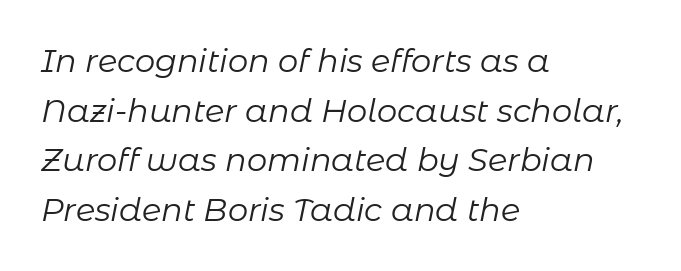
The image shows 32 px regular-weight type, italic (leaning right); set left-aligned, normal line spacing (1.55x), normal letter spacing, not underlined; low stroke contrast and a medium x-height.
